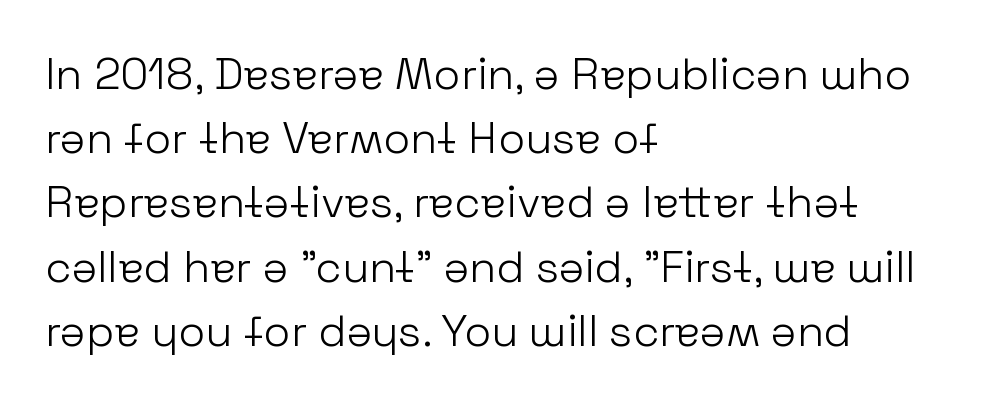
The rendering shows plain stroke endings on the letterforms — a sans-serif design. Character widths vary here, with narrow letters taking less room than wide ones. These lines keep a tight, regular rhythm from letter to letter. The font is comparable to plain body text, perhaps lighter.
